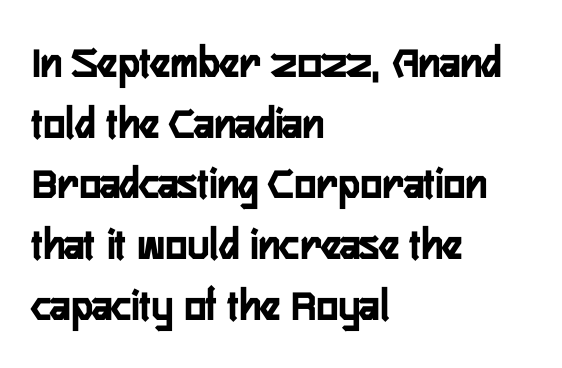
The image shows 46 px condensed sans-serif type, upright; set left-aligned, normal line spacing (1.32x), normal letter spacing, not underlined; low stroke contrast and a medium x-height.
